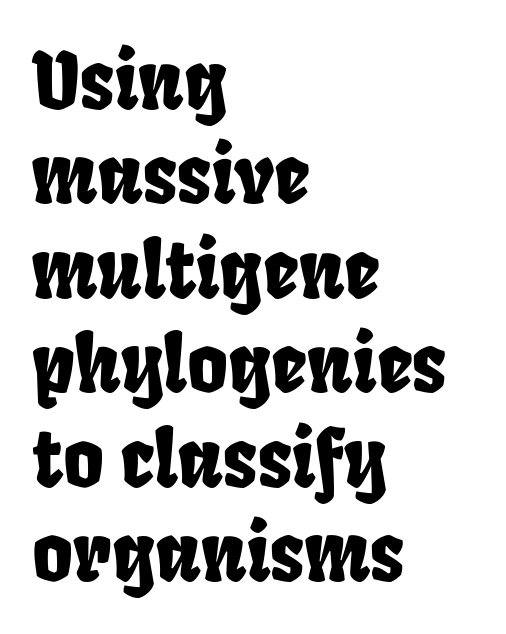
Q: Is the typeface a serif or a sans-serif typeface? A: Sans-serif.
Q: Is the text underlined? A: No.
Q: How is the paragraph aligned? A: Left-aligned.
Q: Is the spacing between letters normal or unusually wide? A: Normal.
Q: Width (condensed, normal, or wide)? A: Condensed.
Q: Stroke contrast? A: Low.
Q: x-height? A: Large.
Q: Monospaced? A: No.
